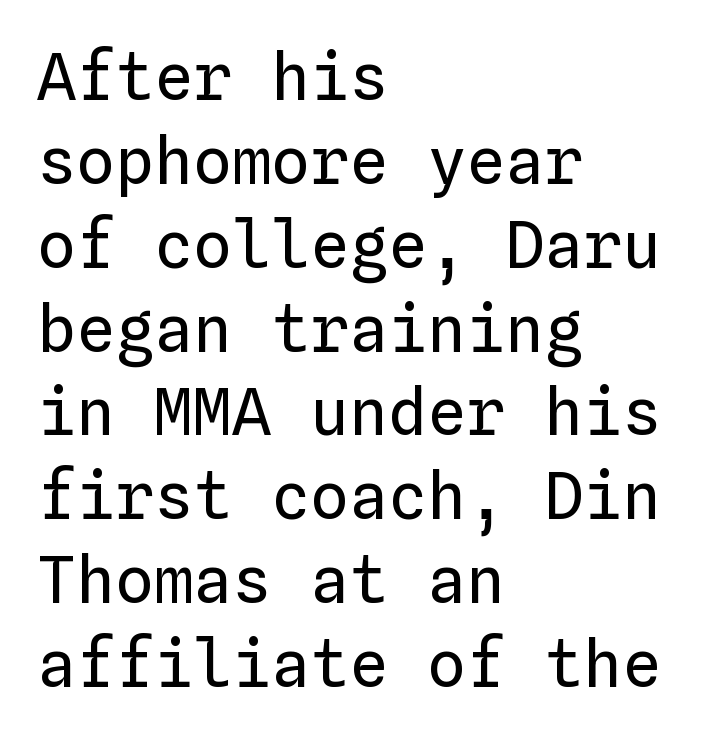
The image shows 65 px regular-weight type, upright, monospaced; set left-aligned, normal line spacing (1.29x), normal letter spacing, not underlined; low stroke contrast and a medium x-height.
